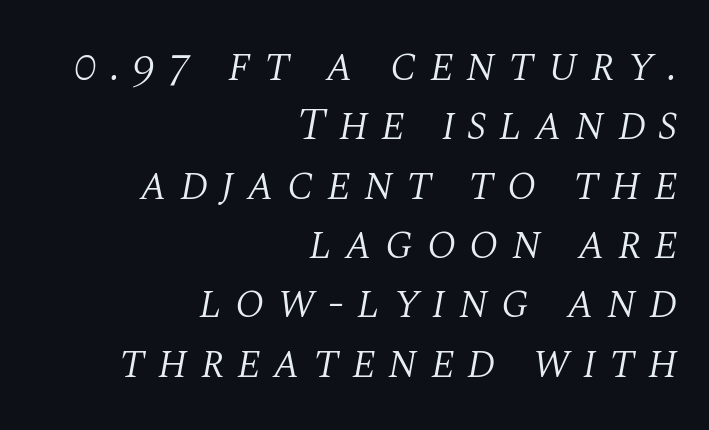
Q: Is the text bold? A: No.
Q: Is the text italic (slanted)? A: Yes, it leans right by about 10 degrees.
Q: Is the typeface a serif or a sans-serif typeface? A: Serif.
Q: Is the text underlined? A: No.
Q: How is the paragraph aligned? A: Right-aligned.
Q: Is the spacing between letters normal or unusually wide? A: Unusually wide.
Q: Is the spacing between lines tight, normal or loose? A: Normal.
Q: Width (condensed, normal, or wide)? A: Normal.
Q: Stroke contrast? A: Medium.
Q: x-height? A: Large.
Q: Monospaced? A: No.
